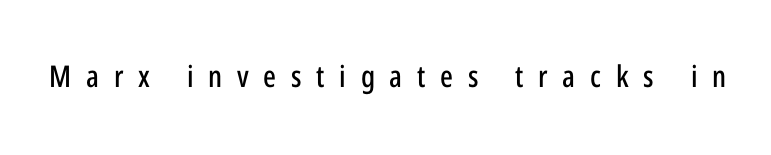
Q: Is the text italic (slanted)? A: No, it is upright.
Q: Is the typeface a serif or a sans-serif typeface? A: Sans-serif.
Q: Is the text underlined? A: No.
Q: Is the spacing between letters normal or unusually wide? A: Unusually wide.
Q: Width (condensed, normal, or wide)? A: Condensed.
Q: Stroke contrast? A: Low.
Q: x-height? A: Medium.
Q: Monospaced? A: No.
